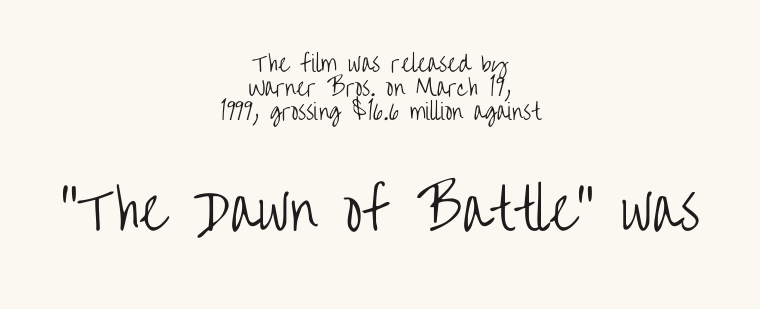
Q: Is the text bold? A: No.
Q: Is the text italic (slanted)? A: No, it is upright.
Q: Is the typeface a serif or a sans-serif typeface? A: Sans-serif.
Q: Is the text underlined? A: No.
Q: How is the paragraph aligned? A: Centered.
Q: Is the spacing between letters normal or unusually wide? A: Normal.
Q: Is the spacing between lines tight, normal or loose? A: Tight.
Q: Which block of text is set in a larger size, the first (top) or the second (bottom)? A: The second (bottom) one.
Q: Width (condensed, normal, or wide)? A: Condensed.
Q: Stroke contrast? A: Low.
Q: x-height? A: Large.
Q: Monospaced? A: No.
